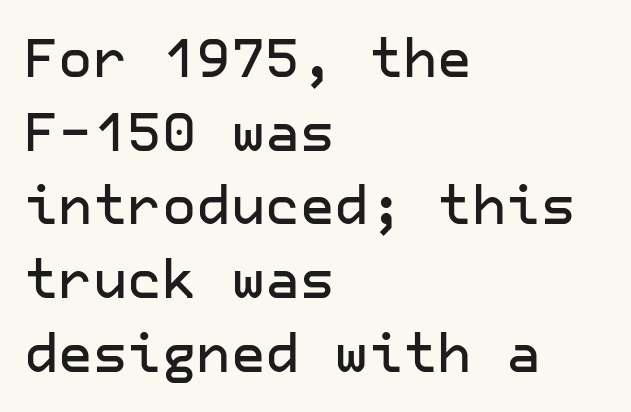
{"serif": "no", "italic": "no", "width": "normal", "stroke_contrast": "low", "x_height": "medium", "underline": "no", "align": "left", "line_spacing": "normal", "line_spacing_ratio": 1.39, "letter_spacing": "normal", "letter_spacing_em": 0.0, "glyph_px": 53}
